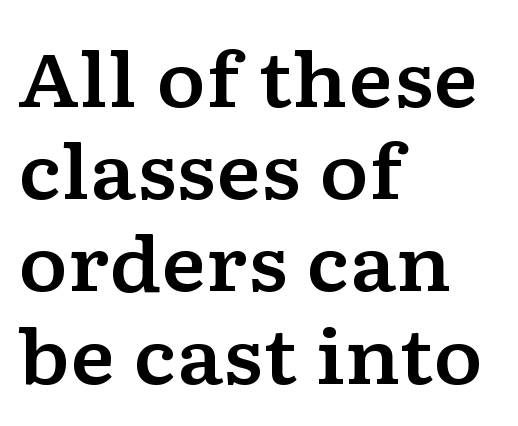
The image shows 75 px wide serif type, upright; set left-aligned, line spacing 1.23x, normal letter spacing, not underlined; low stroke contrast and a medium x-height.
